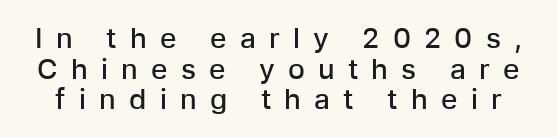
{"serif": "no", "italic": "no", "bold": "semi", "weight": "semibold", "width": "normal", "stroke_contrast": "low", "x_height": "medium", "monospaced": "no", "underline": "no", "line_spacing": "tight", "line_spacing_ratio": 1.09, "letter_spacing": "wide", "letter_spacing_em": 0.47, "glyph_px": 28}
